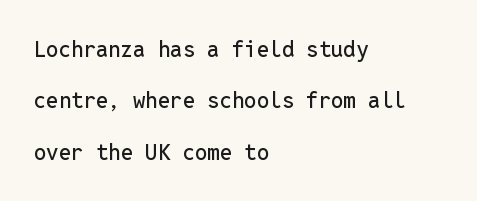
There is no visible air inserted between adjacent glyphs. Airy leading. You can tell it's not italic because the verticals are truly vertical. The space beneath each line is pristine and unruled.
